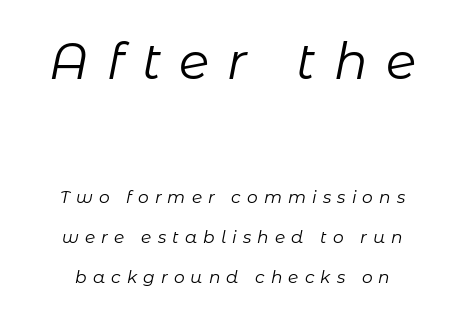
{"italic": "yes", "lean": "right", "slant_degrees": 11, "bold": "no", "weight": "regular", "width": "normal", "stroke_contrast": "low", "x_height": "medium", "monospaced": "no", "underline": "no", "align": "center", "line_spacing": "loose", "line_spacing_ratio": 2.33, "letter_spacing": "wide", "letter_spacing_em": 0.36, "larger_block": "first", "size_ratio": 2.94, "glyph_px": 50}
